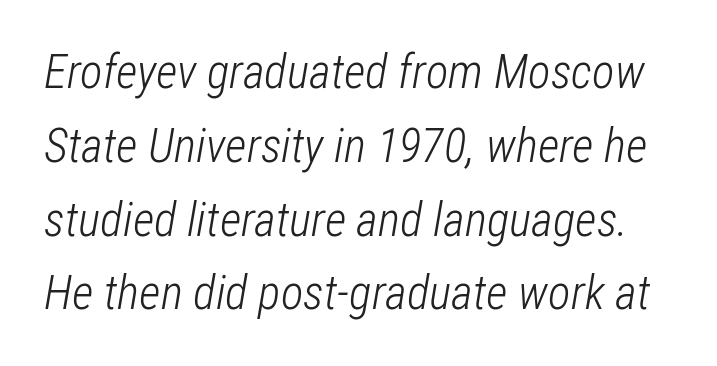
{"italic": "yes", "lean": "right", "slant_degrees": 12, "bold": "no", "weight": "light", "width": "condensed", "stroke_contrast": "low", "x_height": "medium", "monospaced": "no", "underline": "no", "line_spacing": "normal", "line_spacing_ratio": 1.57, "letter_spacing": "normal", "letter_spacing_em": 0.0, "glyph_px": 47}
